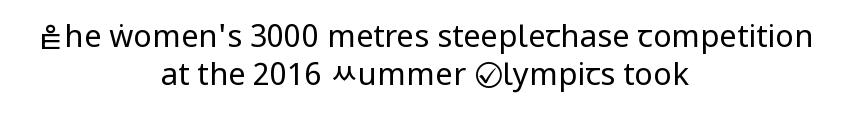
{"serif": "no", "italic": "no", "bold": "no", "weight": "regular", "width": "condensed", "stroke_contrast": "low", "x_height": "large", "monospaced": "no", "underline": "no", "align": "center", "line_spacing_ratio": 1.23, "letter_spacing": "normal", "letter_spacing_em": 0.0, "glyph_px": 31}
